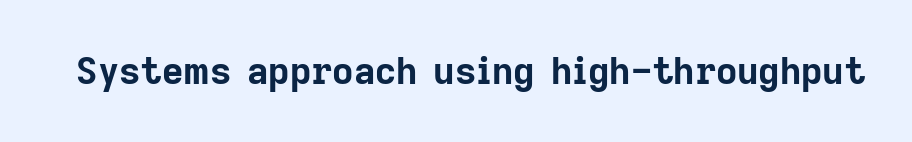
The image shows 37 px bold sans-serif type, upright; set normal letter spacing, not underlined; low stroke contrast and a medium x-height.
